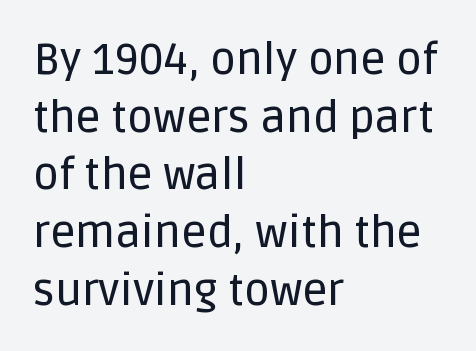
{"serif": "no", "italic": "no", "width": "normal", "stroke_contrast": "low", "x_height": "large", "monospaced": "no", "underline": "no", "align": "left", "line_spacing": "normal", "line_spacing_ratio": 1.31, "letter_spacing": "normal", "letter_spacing_em": 0.0, "glyph_px": 44}
